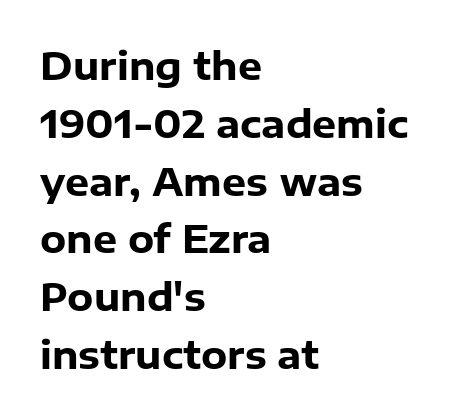
The image shows 38 px heavy sans-serif type, upright; set left-aligned, normal line spacing (1.52x), normal letter spacing, not underlined; low stroke contrast and a medium x-height.
